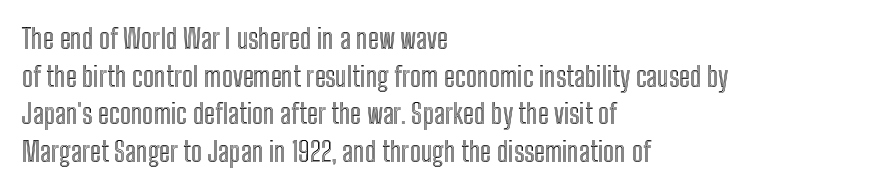
Q: Is the text italic (slanted)? A: No, it is upright.
Q: Is the text underlined? A: No.
Q: How is the paragraph aligned? A: Left-aligned.
Q: Is the spacing between letters normal or unusually wide? A: Normal.
Q: Is the spacing between lines tight, normal or loose? A: Normal.
